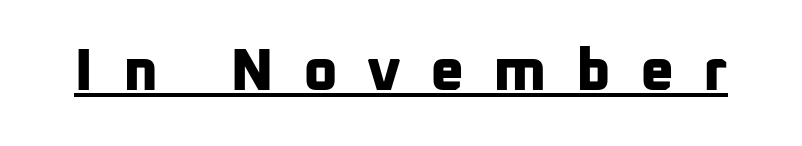
Q: Is the text bold? A: Yes.
Q: Is the typeface a serif or a sans-serif typeface? A: Sans-serif.
Q: Is the text underlined? A: Yes.
Q: Is the spacing between letters normal or unusually wide? A: Unusually wide.
Q: Width (condensed, normal, or wide)? A: Normal.
Q: Stroke contrast? A: Low.
Q: x-height? A: Medium.
Q: Monospaced? A: No.
